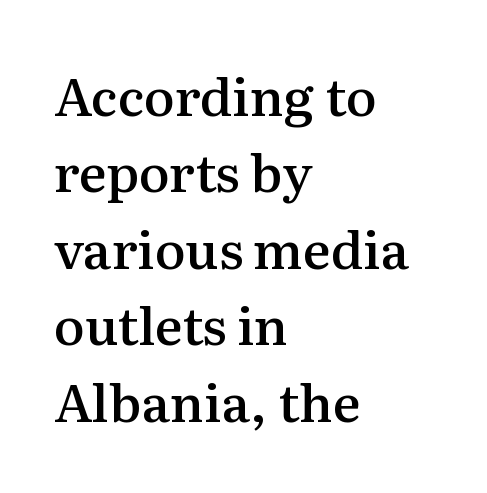
{"serif": "yes", "italic": "no", "bold": "semi", "weight": "semibold", "width": "normal", "stroke_contrast": "medium", "x_height": "medium", "monospaced": "no", "underline": "no", "align": "left", "line_spacing": "normal", "line_spacing_ratio": 1.47, "letter_spacing": "normal", "letter_spacing_em": 0.0, "glyph_px": 52}
